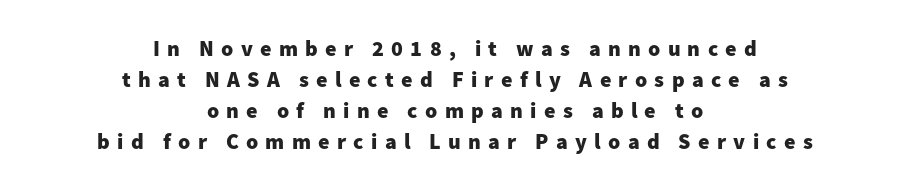
Q: Is the text bold? A: Yes.
Q: Is the text italic (slanted)? A: No, it is upright.
Q: Is the text underlined? A: No.
Q: How is the paragraph aligned? A: Centered.
Q: Is the spacing between letters normal or unusually wide? A: Unusually wide.
Q: Is the spacing between lines tight, normal or loose? A: Normal.
